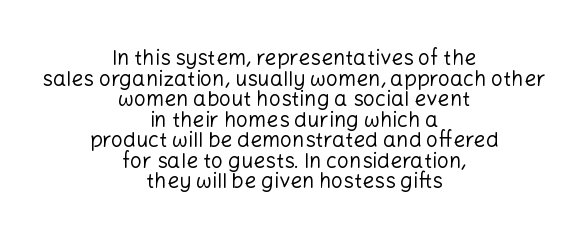
Q: Is the text bold? A: No.
Q: Is the text italic (slanted)? A: No, it is upright.
Q: Is the text underlined? A: No.
Q: How is the paragraph aligned? A: Centered.
Q: Is the spacing between letters normal or unusually wide? A: Normal.
Q: Is the spacing between lines tight, normal or loose? A: Tight.
